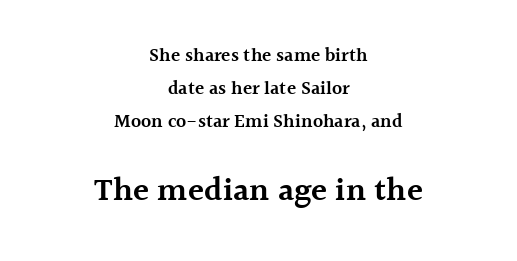
The image shows 33 px semibold serif type, upright; set centered, line spacing 1.73x, normal letter spacing, not underlined; the second (bottom) block is 1.74x larger; a medium x-height.
